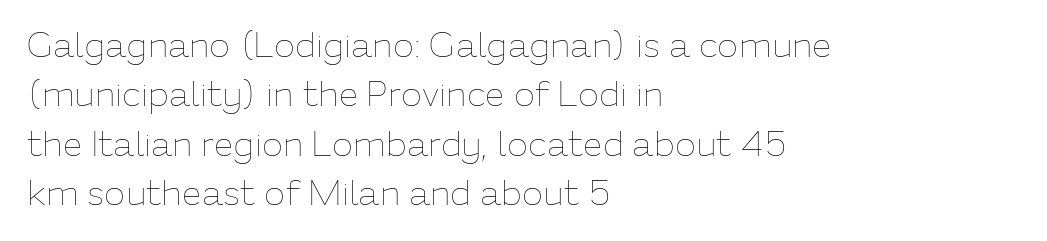
{"italic": "no", "bold": "no", "weight": "thin", "width": "normal", "stroke_contrast": "low", "x_height": "medium", "monospaced": "no", "underline": "no", "align": "left", "line_spacing": "normal", "line_spacing_ratio": 1.41, "letter_spacing": "normal", "letter_spacing_em": 0.0, "glyph_px": 35}
